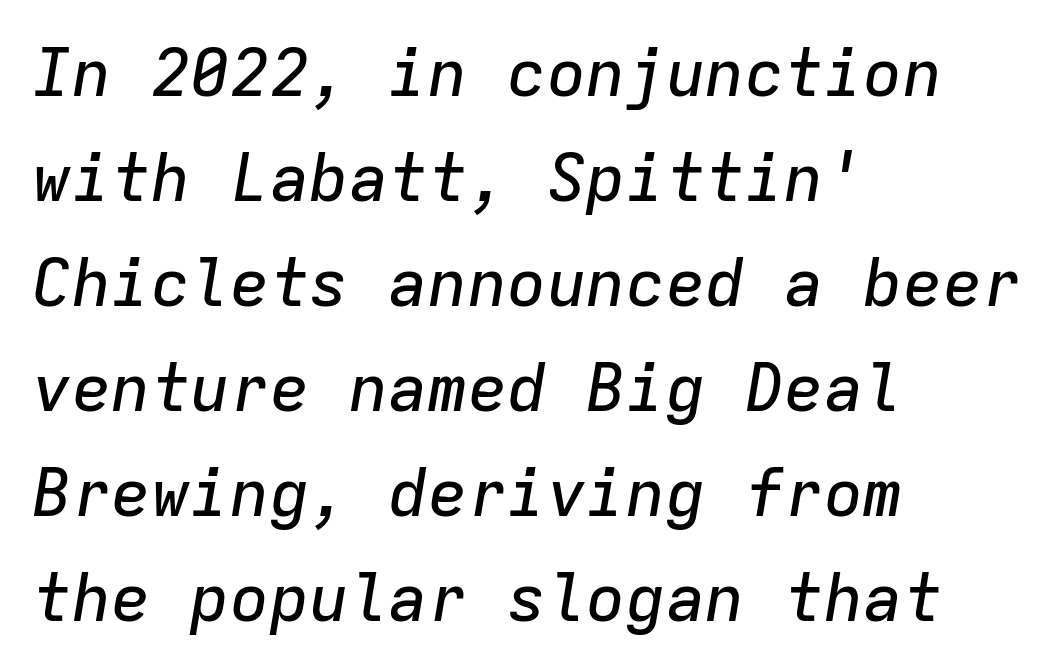
{"italic": "yes", "lean": "right", "slant_degrees": 9, "width": "normal", "stroke_contrast": "low", "x_height": "medium", "monospaced": "yes", "underline": "no", "align": "left", "line_spacing": "normal", "line_spacing_ratio": 1.59, "letter_spacing": "normal", "letter_spacing_em": 0.0, "glyph_px": 66}
